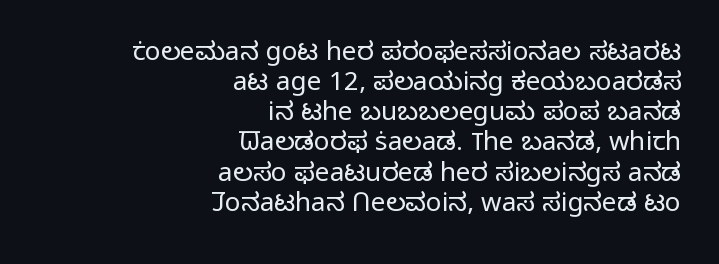
Q: Is the text bold? A: No.
Q: Is the text italic (slanted)? A: No, it is upright.
Q: Is the text underlined? A: No.
Q: How is the paragraph aligned? A: Right-aligned.
Q: Is the spacing between letters normal or unusually wide? A: Normal.
